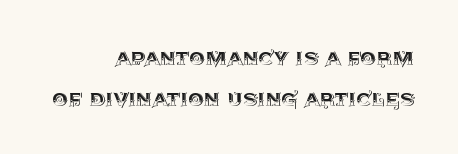
{"italic": "no", "underline": "no", "align": "right", "line_spacing": "normal", "line_spacing_ratio": 1.63, "letter_spacing": "normal", "letter_spacing_em": 0.0, "glyph_px": 25}
